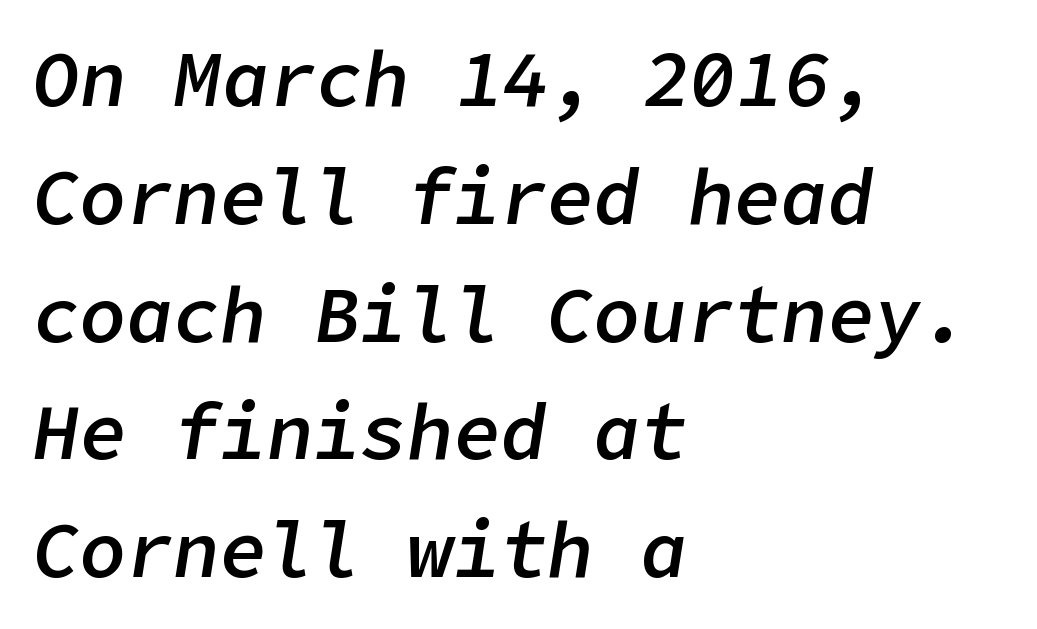
{"italic": "yes", "lean": "right", "slant_degrees": 9, "bold": "semi", "weight": "semibold", "width": "normal", "stroke_contrast": "low", "x_height": "medium", "underline": "no", "align": "left", "line_spacing": "normal", "line_spacing_ratio": 1.51, "letter_spacing": "normal", "letter_spacing_em": 0.0, "glyph_px": 78}
